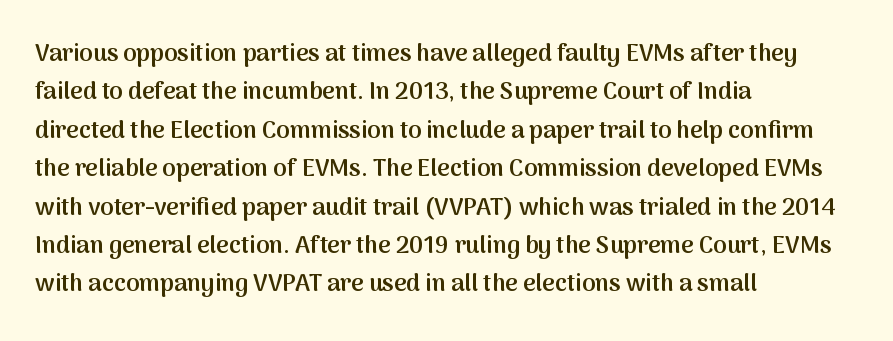
Q: Is the text bold? A: Semi-bold.
Q: Is the text italic (slanted)? A: No, it is upright.
Q: Is the text underlined? A: No.
Q: How is the paragraph aligned? A: Left-aligned.
Q: Is the spacing between letters normal or unusually wide? A: Normal.
Q: Is the spacing between lines tight, normal or loose? A: Normal.
